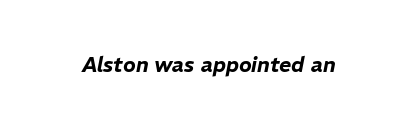
The image shows 21 px text type, italic (leaning right); set normal letter spacing, not underlined.
